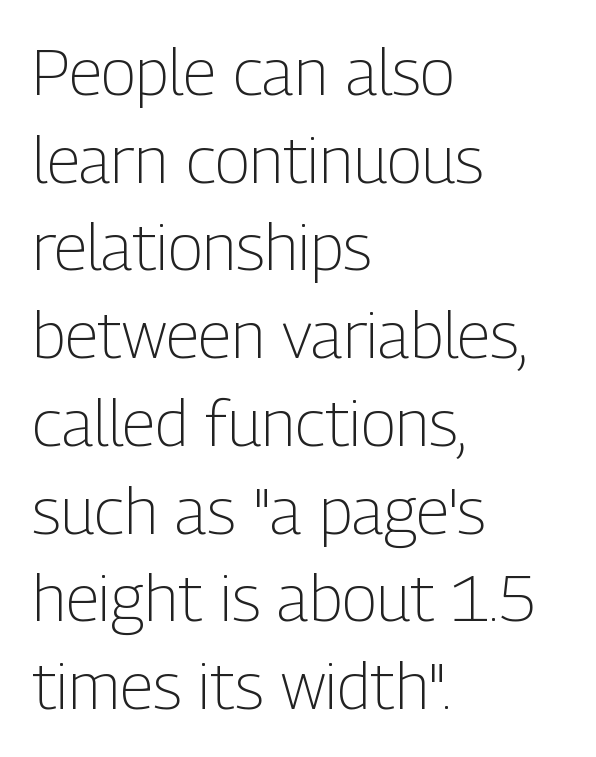
The image shows 65 px light, condensed sans-serif type, upright; set left-aligned, normal line spacing (1.35x), normal letter spacing, not underlined; low stroke contrast and a medium x-height.
